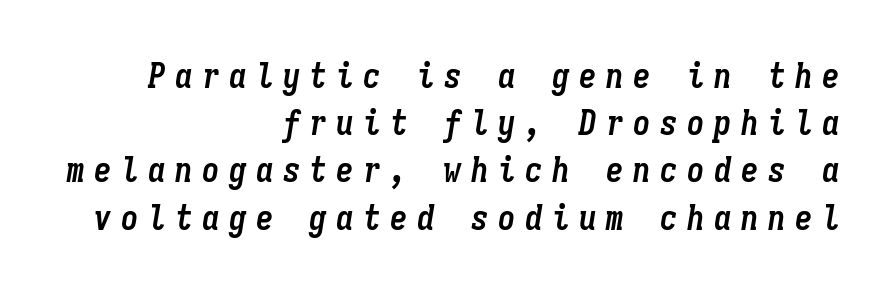
{"italic": "yes", "lean": "right", "slant_degrees": 9, "bold": "yes", "weight": "semibold", "width": "condensed", "stroke_contrast": "low", "x_height": "medium", "monospaced": "yes", "underline": "no", "align": "right", "line_spacing": "normal", "line_spacing_ratio": 1.35, "letter_spacing": "wide", "letter_spacing_em": 0.27, "glyph_px": 35}
